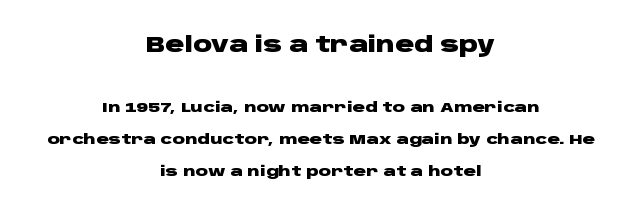
Anything drawn beneath the words? Only blank space. The first block has been scaled up relative to the second. Here the glyphs are tracked normally, forming tight word shapes. The lettering stays uniformly vertical, giving the passage a roman look. The designer dialed line spacing up above the default.
